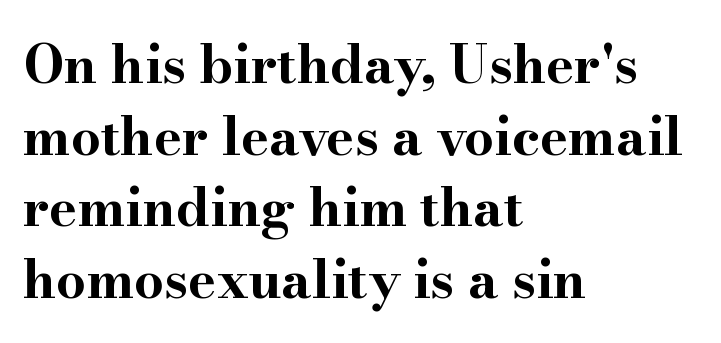
The image shows 53 px bold, wide serif type, upright; set left-aligned, normal line spacing (1.35x), normal letter spacing, not underlined; high stroke contrast and a small x-height.
